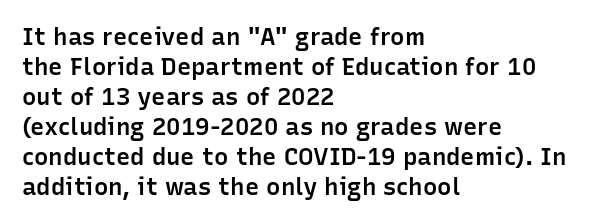
{"italic": "no", "bold": "semi", "underline": "no", "align": "left", "line_spacing": "normal", "line_spacing_ratio": 1.25, "letter_spacing": "normal", "letter_spacing_em": 0.0, "glyph_px": 24}
